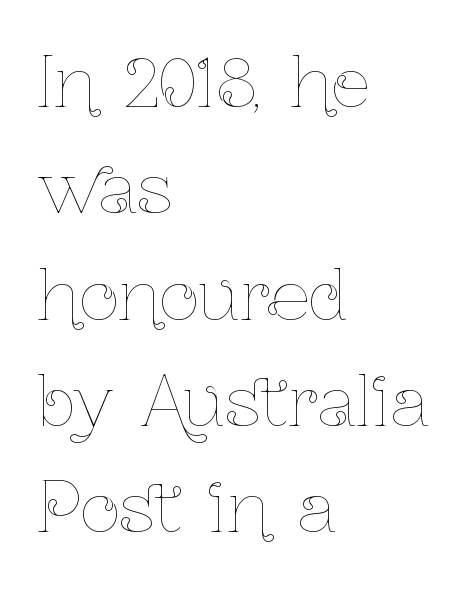
The image shows 69 px thin, condensed type, upright; set left-aligned, normal line spacing (1.54x), normal letter spacing, not underlined; low stroke contrast and a medium x-height.
